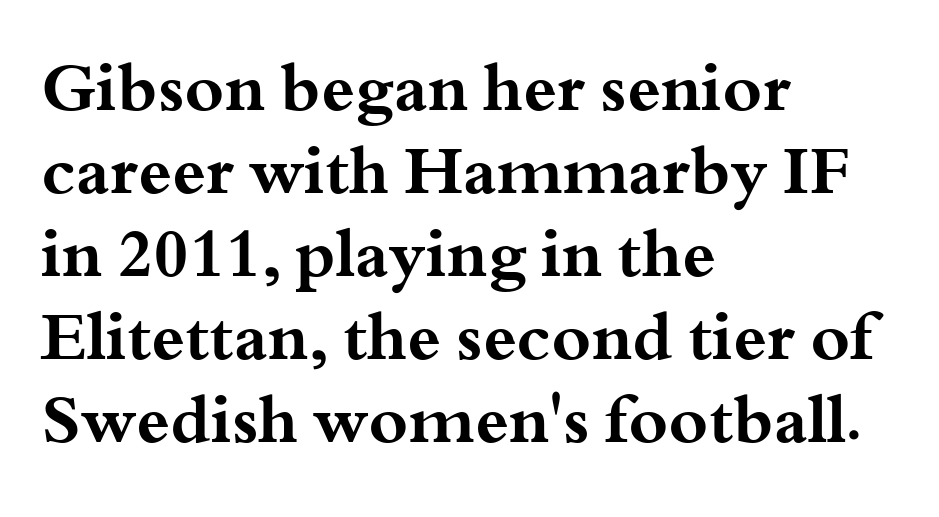
{"serif": "yes", "italic": "no", "bold": "yes", "weight": "bold", "width": "wide", "stroke_contrast": "medium", "x_height": "small", "monospaced": "no", "underline": "no", "align": "left", "line_spacing_ratio": 1.24, "letter_spacing": "normal", "letter_spacing_em": 0.0, "glyph_px": 67}
